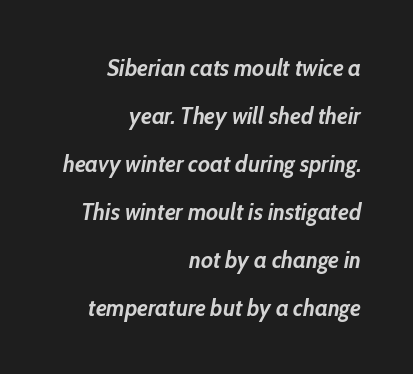
Q: Is the text bold? A: Yes.
Q: Is the text italic (slanted)? A: Yes, it leans right by about 10 degrees.
Q: Is the text underlined? A: No.
Q: How is the paragraph aligned? A: Right-aligned.
Q: Is the spacing between letters normal or unusually wide? A: Normal.
Q: Is the spacing between lines tight, normal or loose? A: Loose.
